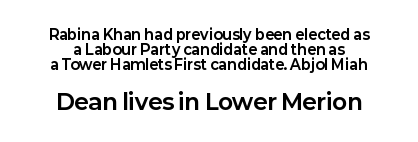
The rendering uses a small line-height, squeezing the rows. Strong, thick strokes mark this as bold type. Visually the block forms a symmetrical silhouette, jagged on both flanks. In terms of letterspacing, this is plain default setting.
